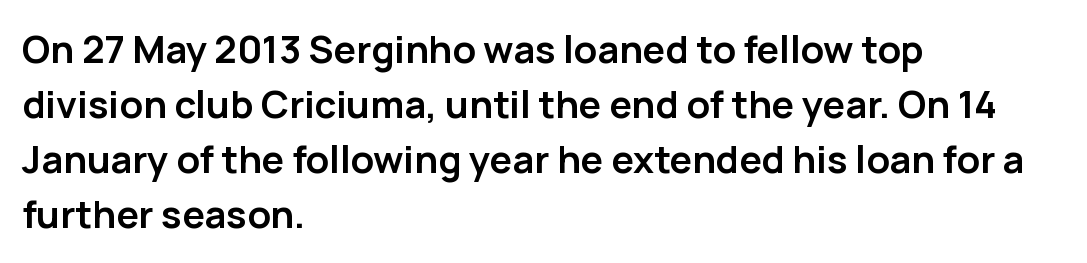
{"serif": "no", "italic": "no", "bold": "yes", "weight": "semibold", "width": "normal", "stroke_contrast": "low", "x_height": "medium", "monospaced": "no", "underline": "no", "align": "left", "line_spacing": "normal", "line_spacing_ratio": 1.45, "letter_spacing": "normal", "letter_spacing_em": 0.0, "glyph_px": 38}
